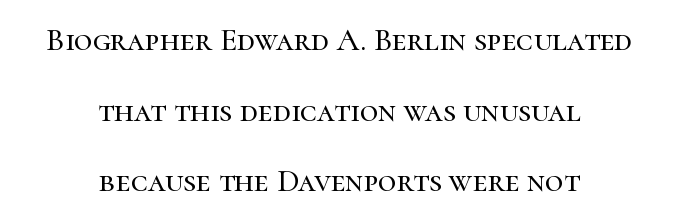
The image shows 32 px serif type, upright; set centered, loose line spacing (2.21x), normal letter spacing, not underlined; high stroke contrast and a medium x-height.
